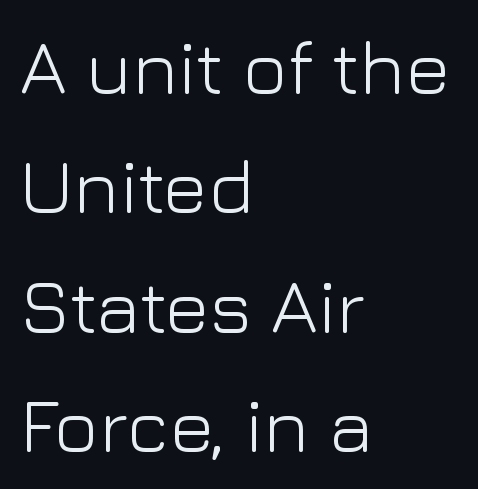
Compared with typical body copy, the letter spacing here is the same. This is sans-serif lettering, the kind often seen on screens and signage. Evenly set lines give the paragraph a standard silhouette. Weight: regular or lighter.
